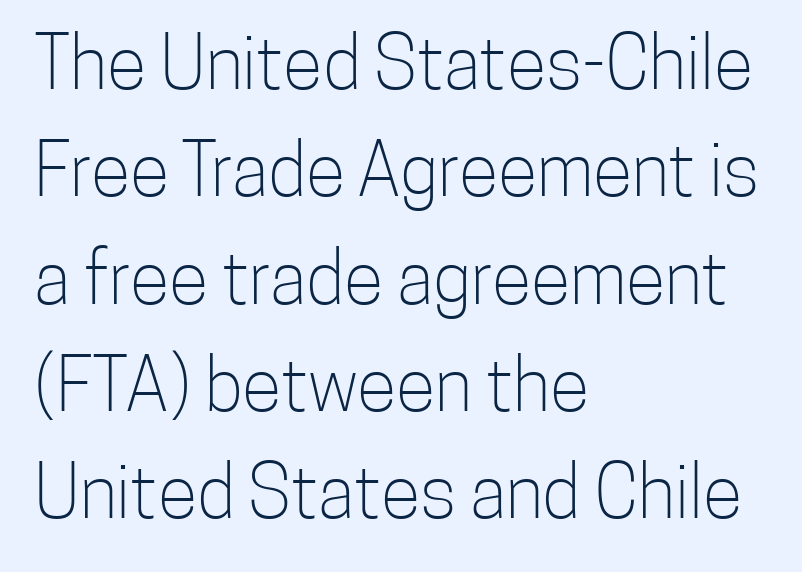
Q: Is the text bold? A: No.
Q: Is the text italic (slanted)? A: No, it is upright.
Q: Is the typeface a serif or a sans-serif typeface? A: Sans-serif.
Q: Is the text underlined? A: No.
Q: How is the paragraph aligned? A: Left-aligned.
Q: Is the spacing between letters normal or unusually wide? A: Normal.
Q: Is the spacing between lines tight, normal or loose? A: Normal.
Q: Width (condensed, normal, or wide)? A: Condensed.
Q: Stroke contrast? A: Low.
Q: x-height? A: Medium.
Q: Monospaced? A: No.
